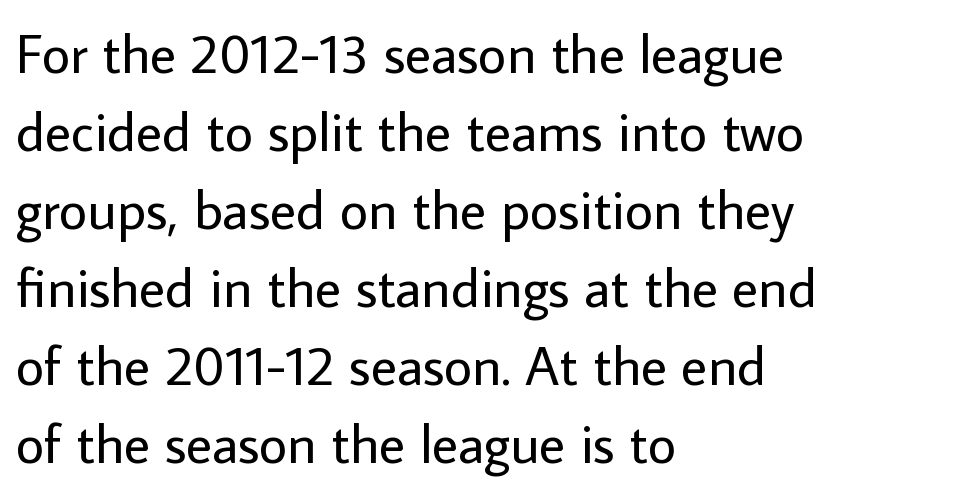
Q: Is the text bold? A: No.
Q: Is the text italic (slanted)? A: No, it is upright.
Q: Is the typeface a serif or a sans-serif typeface? A: Sans-serif.
Q: Is the text underlined? A: No.
Q: How is the paragraph aligned? A: Left-aligned.
Q: Is the spacing between letters normal or unusually wide? A: Normal.
Q: Is the spacing between lines tight, normal or loose? A: Normal.
Q: Width (condensed, normal, or wide)? A: Normal.
Q: Stroke contrast? A: Low.
Q: x-height? A: Medium.
Q: Monospaced? A: No.
